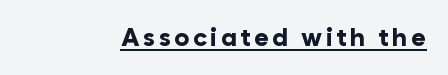
Q: Is the text bold? A: Yes.
Q: Is the text italic (slanted)? A: No, it is upright.
Q: Is the text underlined? A: Yes.
